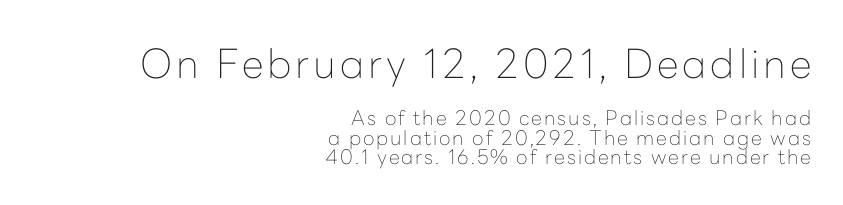
Quick note: not italic, upright. Honestly, there is no underline to notice here at all. Looks like regular typesetting: each glyph gets only the width it needs. These two chunks differ in scale, with the top chunk taking the larger measure. The face looks like a standard text weight, possibly lighter.
